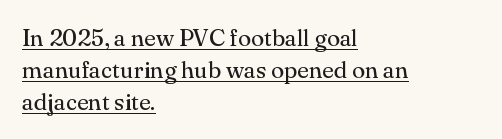
Q: Is the text bold? A: No.
Q: Is the text italic (slanted)? A: No, it is upright.
Q: Is the text underlined? A: Yes.
Q: How is the paragraph aligned? A: Left-aligned.
Q: Is the spacing between letters normal or unusually wide? A: Normal.
Q: Is the spacing between lines tight, normal or loose? A: Normal.
